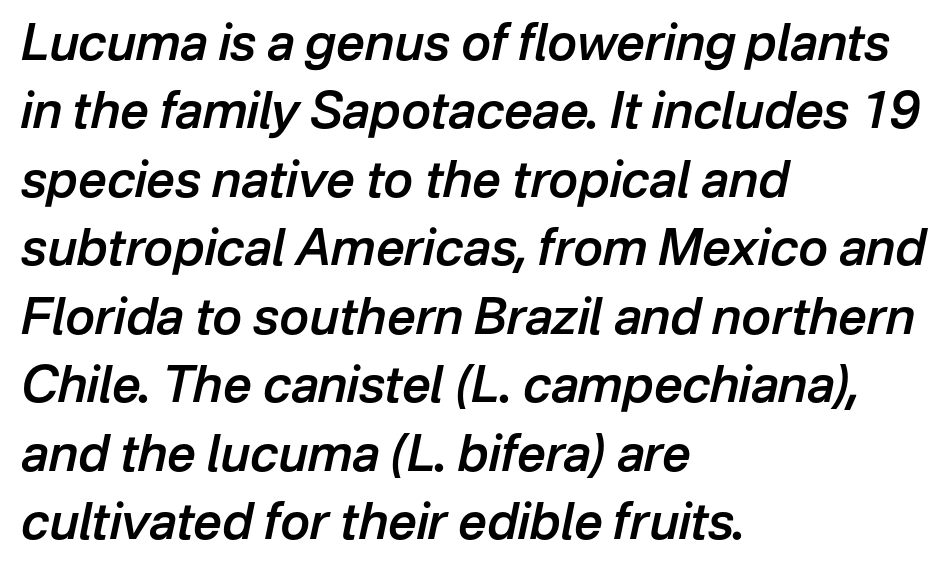
Anything drawn beneath the words? Only blank space. The tracking reads as untouched default to a designer's eye. This sample keeps an unexceptional amount of space between lines. This sample is left-justified, so line endings fall wherever the words run out. Here the designer chose a conventional face with non-uniform glyph widths.
